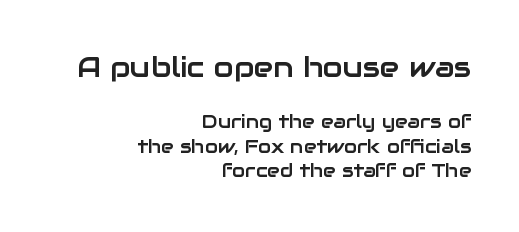
{"serif": "no", "italic": "no", "width": "normal", "stroke_contrast": "low", "x_height": "medium", "monospaced": "no", "underline": "no", "align": "right", "line_spacing": "normal", "line_spacing_ratio": 1.3, "letter_spacing": "normal", "letter_spacing_em": 0.0, "larger_block": "first", "size_ratio": 1.53, "glyph_px": 29}
